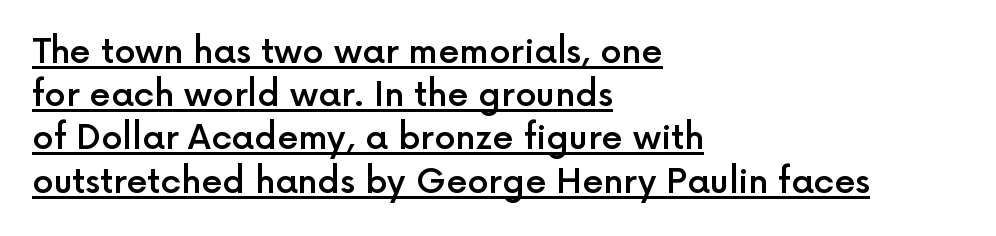
Underlined type. Casual observation: everything's shoved over to the left. A somewhat darkened texture: the type is semibold rather than bold. The rendering keeps characters at their native spacing.
